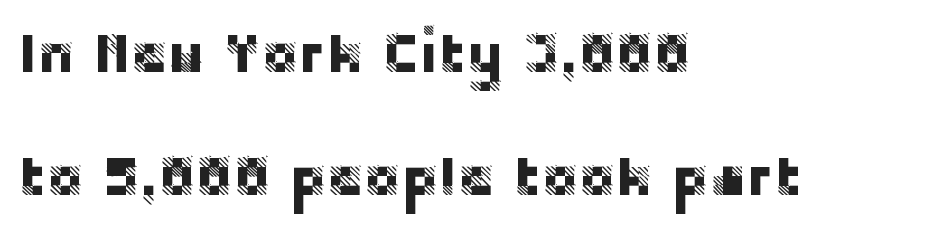
{"serif": "no", "italic": "no", "width": "normal", "stroke_contrast": "low", "x_height": "large", "monospaced": "no", "underline": "no", "align": "left", "line_spacing": "loose", "line_spacing_ratio": 2.2, "letter_spacing": "normal", "letter_spacing_em": 0.0, "glyph_px": 56}
